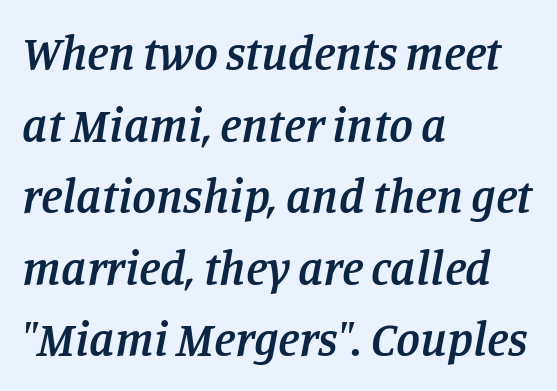
The image shows 48 px semibold serif type, italic (leaning right); set left-aligned, normal line spacing (1.49x), normal letter spacing, not underlined; low stroke contrast and a large x-height.
